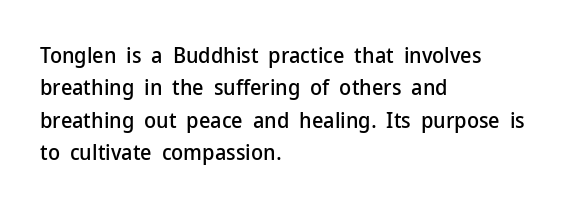
The image shows 22 px text type, upright; set left-aligned, normal line spacing (1.47x), normal letter spacing, not underlined.
